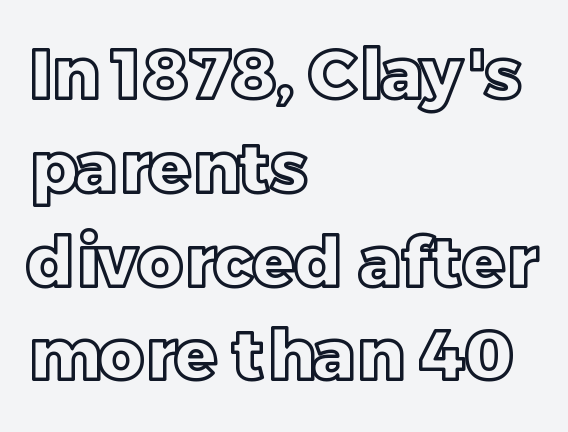
{"italic": "no", "width": "normal", "x_height": "large", "monospaced": "no", "underline": "no", "align": "left", "line_spacing": "normal", "line_spacing_ratio": 1.34, "letter_spacing": "normal", "letter_spacing_em": 0.0, "glyph_px": 70}
